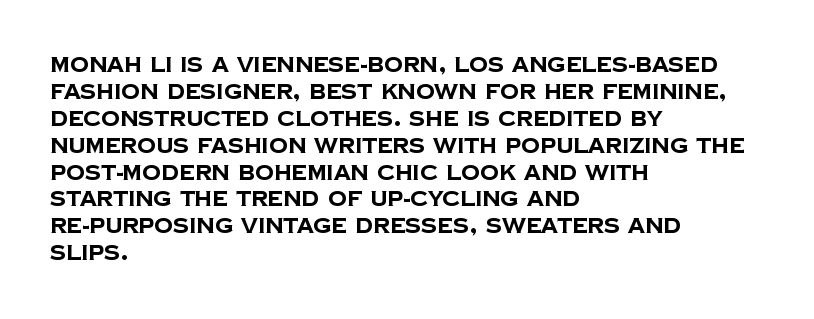
The face used here has the dense, thick strokes of a bold. Typeset ragged right — the left edge is the straight one. Compared with typical paragraphs, the rows here are spaced about the same. Standard letterfit; no display-style spreading of the glyphs. A bare baseline throughout the passage.
